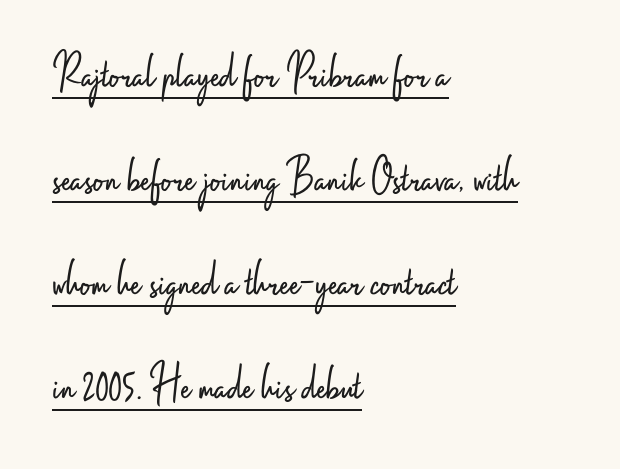
The image shows 51 px light, condensed sans-serif type; set left-aligned, loose line spacing (2.04x), normal letter spacing, underlined; low stroke contrast and a small x-height.
